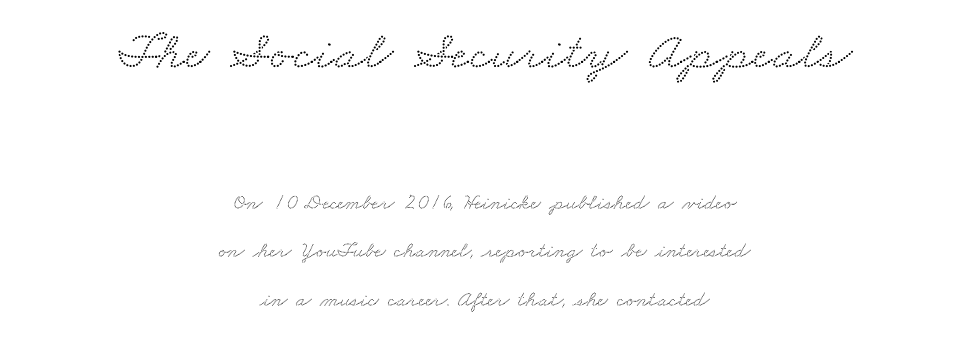
Q: Is the typeface a serif or a sans-serif typeface? A: Serif.
Q: Is the text underlined? A: No.
Q: How is the paragraph aligned? A: Centered.
Q: Is the spacing between letters normal or unusually wide? A: Normal.
Q: Is the spacing between lines tight, normal or loose? A: Loose.
Q: Which block of text is set in a larger size, the first (top) or the second (bottom)? A: The first (top) one.
Q: Width (condensed, normal, or wide)? A: Wide.
Q: Stroke contrast? A: Medium.
Q: x-height? A: Small.
Q: Monospaced? A: No.
